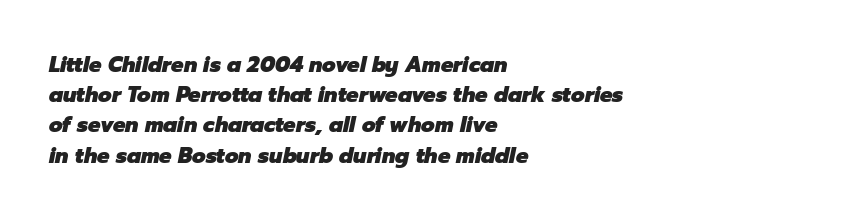
Q: Is the text bold? A: Yes.
Q: Is the text italic (slanted)? A: Yes, it leans right by about 12 degrees.
Q: Is the text underlined? A: No.
Q: How is the paragraph aligned? A: Left-aligned.
Q: Is the spacing between letters normal or unusually wide? A: Normal.
Q: Is the spacing between lines tight, normal or loose? A: Normal.
